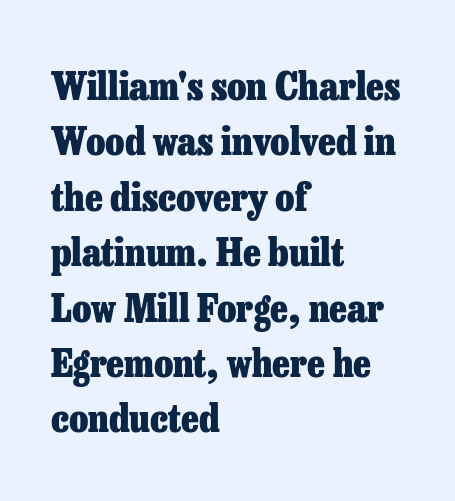
{"serif": "yes", "italic": "no", "bold": "yes", "weight": "heavy", "width": "normal", "stroke_contrast": "low", "x_height": "medium", "monospaced": "no", "underline": "no", "align": "left", "line_spacing": "normal", "line_spacing_ratio": 1.42, "letter_spacing": "normal", "letter_spacing_em": 0.0, "glyph_px": 39}
